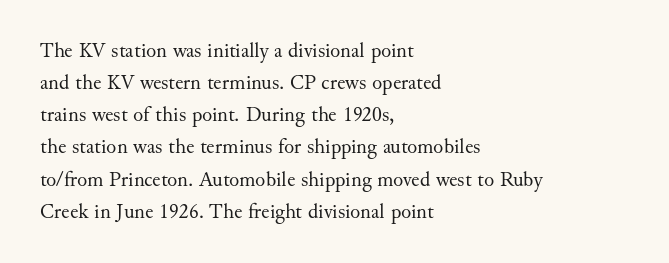
The image shows 21 px text type, upright; set left-aligned, normal line spacing (1.53x), normal letter spacing, not underlined.
